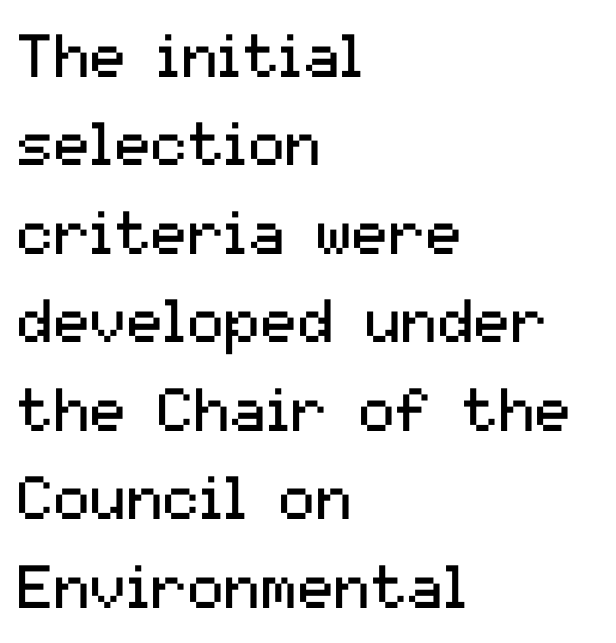
The gaps between neighbouring characters are ordinary and unremarkable. Reading down the column, the eye jumps a familiar distance to each next line. To sum up the face: it is a sans, with no serifs. Compared with a centered layout, this one pins lines to the left instead.
